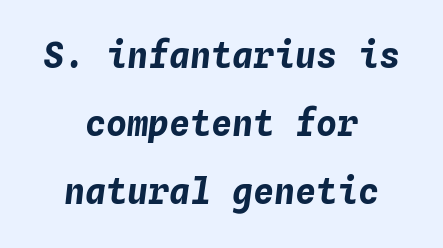
Heavy-handed strokes throughout: this text is bold. Notice the wide empty band between every row — that's loose leading. If you folded the block vertically in half, each line would mirror itself in length. This sample uses plain, unmodified letter spacing.
